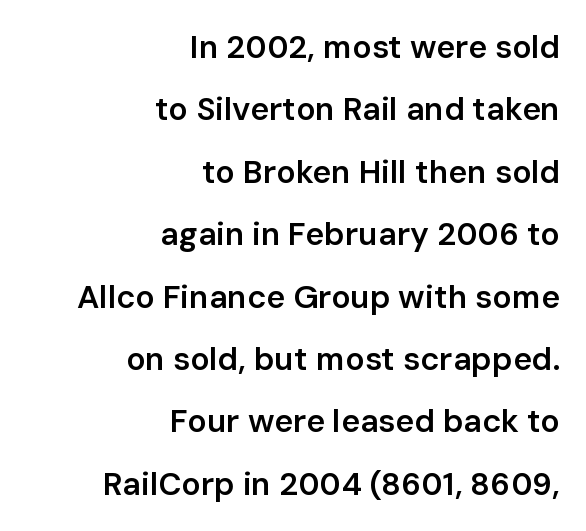
{"serif": "no", "italic": "no", "bold": "semi", "weight": "semibold", "width": "normal", "stroke_contrast": "low", "x_height": "medium", "monospaced": "no", "underline": "no", "align": "right", "line_spacing": "loose", "line_spacing_ratio": 1.95, "letter_spacing": "normal", "letter_spacing_em": 0.0, "glyph_px": 32}
